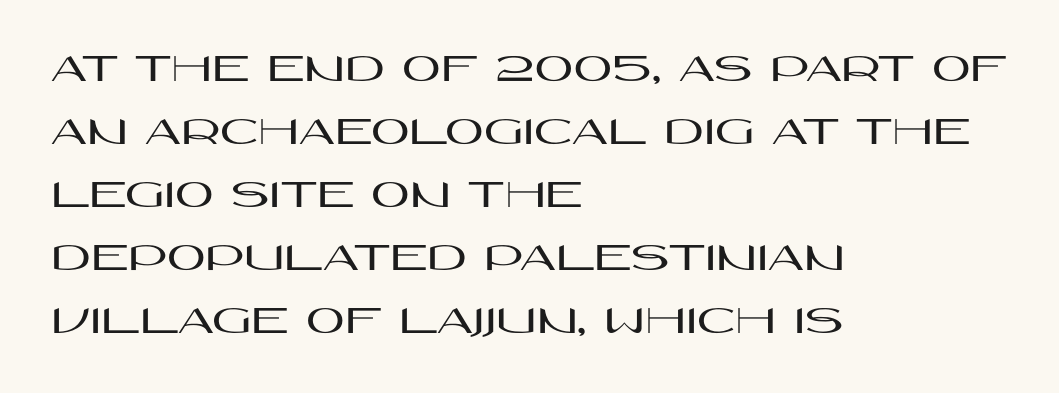
The image shows 42 px wide sans-serif type, upright; set left-aligned, normal line spacing (1.5x), normal letter spacing, not underlined; high stroke contrast and a large x-height.
